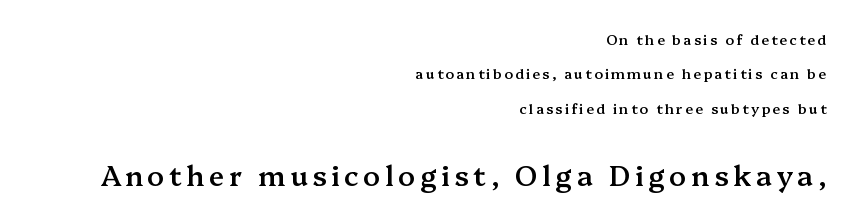
The image shows 28 px semibold serif type, upright; set right-aligned, loose line spacing (2.45x), not underlined; the second (bottom) block is 2.0x larger; medium stroke contrast and a medium x-height.
